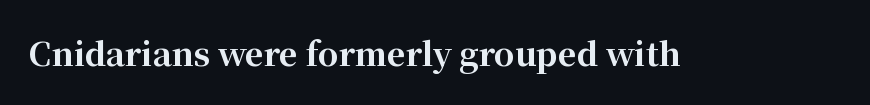
{"serif": "yes", "italic": "no", "bold": "yes", "weight": "bold", "width": "normal", "stroke_contrast": "high", "x_height": "medium", "monospaced": "no", "underline": "no", "letter_spacing": "normal", "letter_spacing_em": 0.0, "glyph_px": 32}
